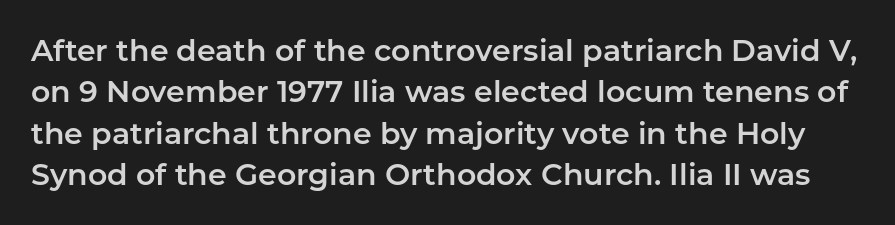
{"serif": "no", "italic": "no", "width": "normal", "stroke_contrast": "low", "x_height": "medium", "monospaced": "no", "underline": "no", "line_spacing": "normal", "line_spacing_ratio": 1.38, "letter_spacing": "normal", "letter_spacing_em": 0.0, "glyph_px": 30}
